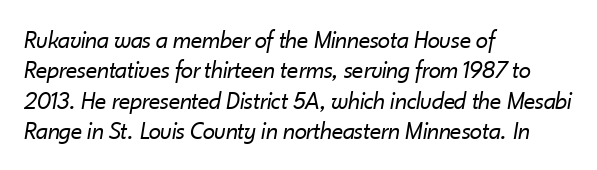
Visually the block forms a straight wall on the left and a jagged coastline on the right. Weight: regular or lighter. The space beneath each line is pristine and unruled. Compared with typical body copy, the letter spacing here is the same.
